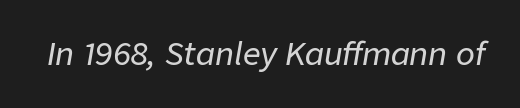
Q: Is the text italic (slanted)? A: Yes, it leans right by about 9 degrees.
Q: Is the text underlined? A: No.
Q: Is the spacing between letters normal or unusually wide? A: Normal.
Q: Width (condensed, normal, or wide)? A: Normal.
Q: Stroke contrast? A: Low.
Q: x-height? A: Medium.
Q: Monospaced? A: No.
